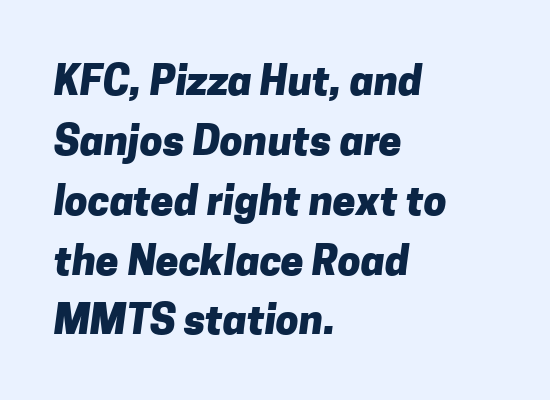
The space directly below the letters is spotless. You could not count columns in this text — the font is proportionally spaced. In terms of weight, the rendering is a true, heavy bold. A student would call this left alignment; a typographer would say flush left, rag right.
